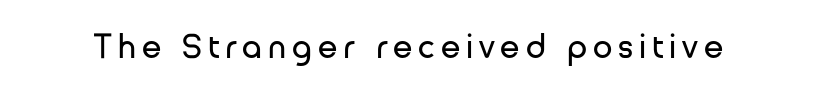
{"serif": "no", "italic": "no", "bold": "no", "weight": "regular", "width": "normal", "stroke_contrast": "low", "x_height": "medium", "monospaced": "no", "underline": "no", "glyph_px": 35}
